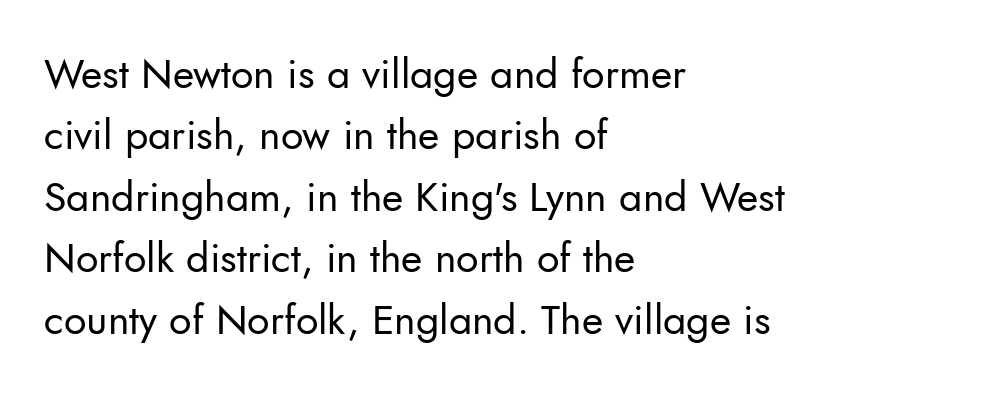
Q: Is the text bold? A: No.
Q: Is the text italic (slanted)? A: No, it is upright.
Q: Is the typeface a serif or a sans-serif typeface? A: Sans-serif.
Q: Is the text underlined? A: No.
Q: How is the paragraph aligned? A: Left-aligned.
Q: Is the spacing between letters normal or unusually wide? A: Normal.
Q: Is the spacing between lines tight, normal or loose? A: Normal.
Q: Width (condensed, normal, or wide)? A: Normal.
Q: Stroke contrast? A: Low.
Q: x-height? A: Small.
Q: Monospaced? A: No.
